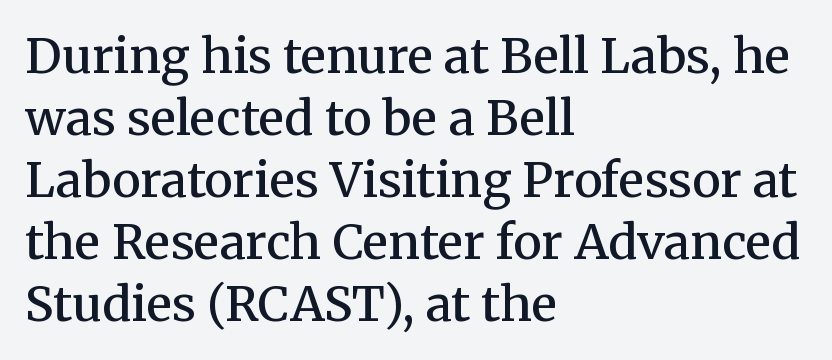
{"serif": "yes", "italic": "no", "bold": "semi", "weight": "semibold", "width": "normal", "stroke_contrast": "medium", "x_height": "medium", "monospaced": "no", "underline": "no", "align": "left", "line_spacing": "normal", "line_spacing_ratio": 1.29, "letter_spacing": "normal", "letter_spacing_em": 0.0, "glyph_px": 48}
